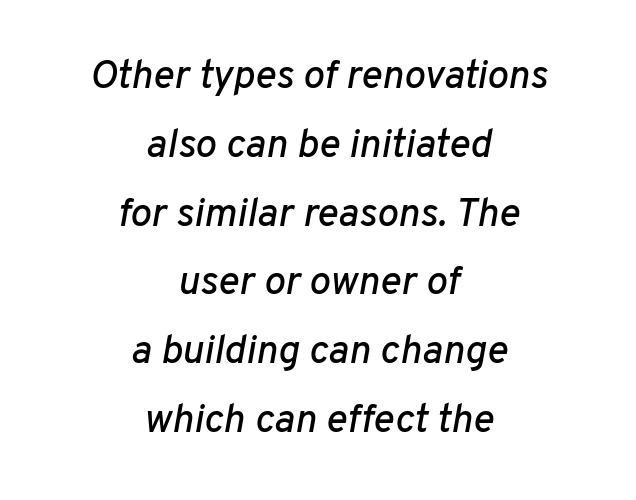
Varying glyph widths throughout — classic text-font behaviour. Does the copy run flush right? No — it is centered line by line. Tracking here is standard; glyphs follow each other at the usual distance. Every character sits at an angle, as italics do. Check under the words: just untouched page.
